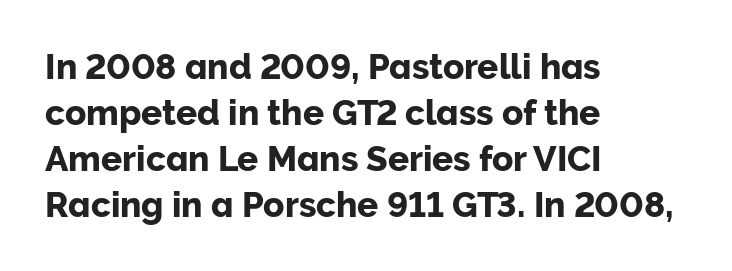
If you drew a line through each stem, it would be perfectly vertical. Do the characters align in a grid? No, the font is proportional. Students, note that the glyphs here touch the page at normal intervals. The typeface chosen for these lines omits serifs. Rows of type keep a routine distance in the vertical direction.
